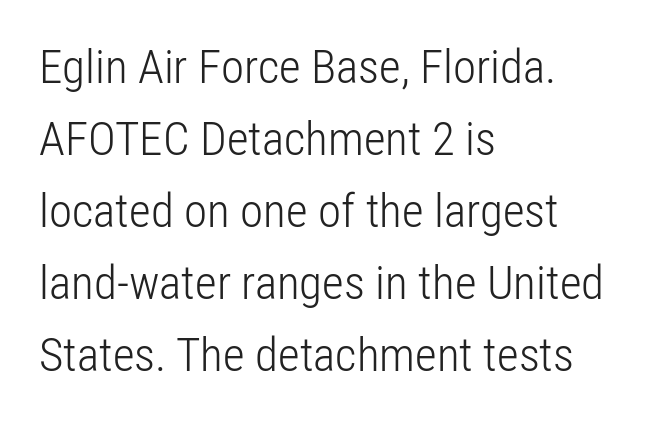
The typography opts for an upright posture over an oblique one. Inter-character spacing is left at the font's built-in metrics. A typesetter would call this proportional, since set widths differ per character. The passage shown stacks its lines at a standard gap. A typesetter would label this face a sans.
